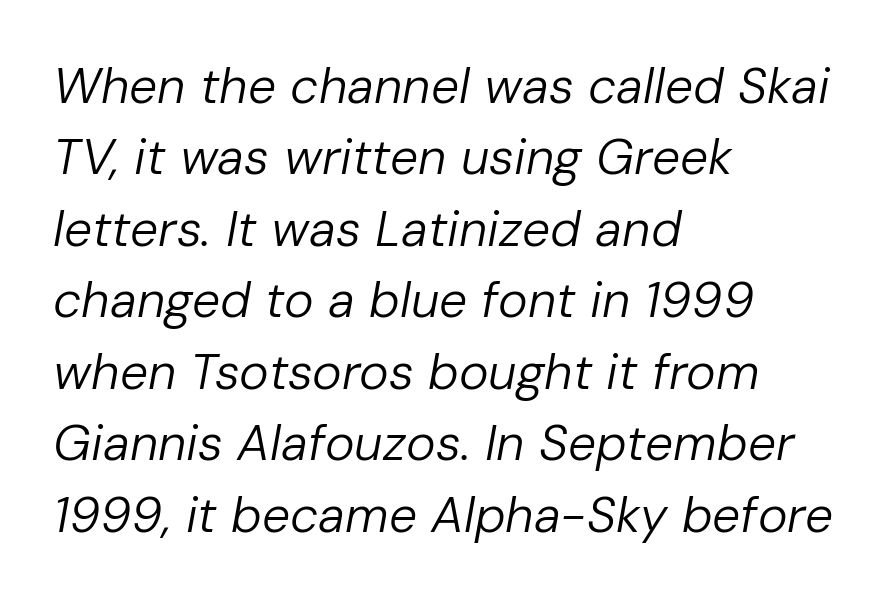
{"italic": "yes", "lean": "right", "slant_degrees": 10, "bold": "no", "weight": "regular", "width": "normal", "stroke_contrast": "low", "x_height": "medium", "monospaced": "no", "underline": "no", "align": "left", "line_spacing": "normal", "line_spacing_ratio": 1.43, "letter_spacing": "normal", "letter_spacing_em": 0.0, "glyph_px": 50}
